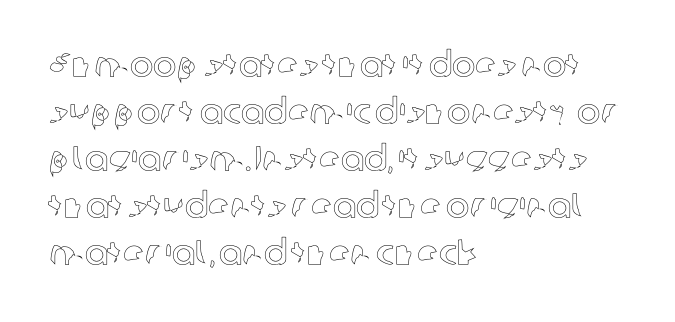
Q: Is the text italic (slanted)? A: No, it is upright.
Q: Is the text underlined? A: No.
Q: How is the paragraph aligned? A: Left-aligned.
Q: Is the spacing between letters normal or unusually wide? A: Normal.
Q: Is the spacing between lines tight, normal or loose? A: Normal.
Q: Width (condensed, normal, or wide)? A: Normal.
Q: x-height? A: Medium.
Q: Monospaced? A: No.
